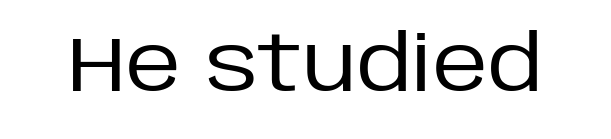
Nobody drew a line under any word here. Glyph-to-glyph distance matches everyday printed text. Unlike italic type, these characters show no tilt at all. No extra ink here — the face is not bold. Examine the stroke ends and you'll find no serifs. Here the designer chose a conventional face with non-uniform glyph widths.
